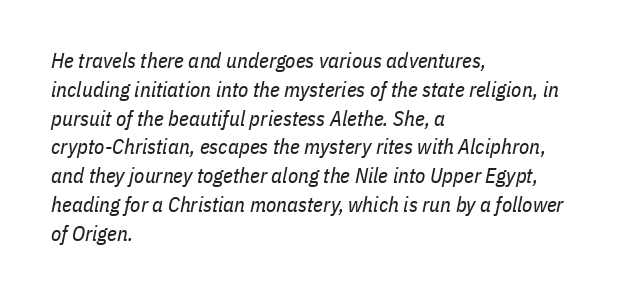
Q: Is the text bold? A: No.
Q: Is the text italic (slanted)? A: Yes, it leans right by about 11 degrees.
Q: Is the text underlined? A: No.
Q: How is the paragraph aligned? A: Left-aligned.
Q: Is the spacing between letters normal or unusually wide? A: Normal.
Q: Is the spacing between lines tight, normal or loose? A: Normal.
